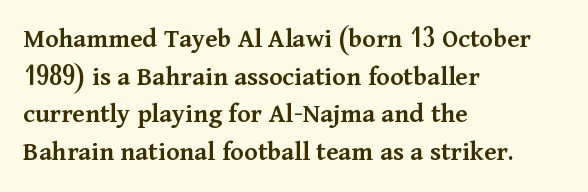
Q: Is the text bold? A: Semi-bold.
Q: Is the text italic (slanted)? A: No, it is upright.
Q: Is the typeface a serif or a sans-serif typeface? A: Serif.
Q: Is the text underlined? A: No.
Q: How is the paragraph aligned? A: Left-aligned.
Q: Is the spacing between letters normal or unusually wide? A: Normal.
Q: Is the spacing between lines tight, normal or loose? A: Normal.
Q: Width (condensed, normal, or wide)? A: Normal.
Q: Stroke contrast? A: Medium.
Q: x-height? A: Medium.
Q: Monospaced? A: No.
